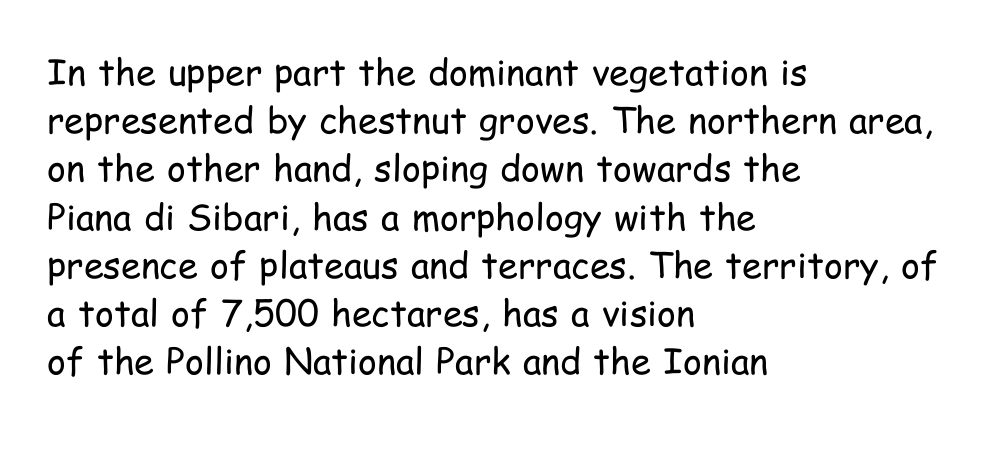
Q: Is the text bold? A: No.
Q: Is the text italic (slanted)? A: No, it is upright.
Q: Is the typeface a serif or a sans-serif typeface? A: Sans-serif.
Q: Is the text underlined? A: No.
Q: How is the paragraph aligned? A: Left-aligned.
Q: Is the spacing between letters normal or unusually wide? A: Normal.
Q: Is the spacing between lines tight, normal or loose? A: Normal.
Q: Width (condensed, normal, or wide)? A: Condensed.
Q: Stroke contrast? A: Low.
Q: x-height? A: Medium.
Q: Monospaced? A: No.
